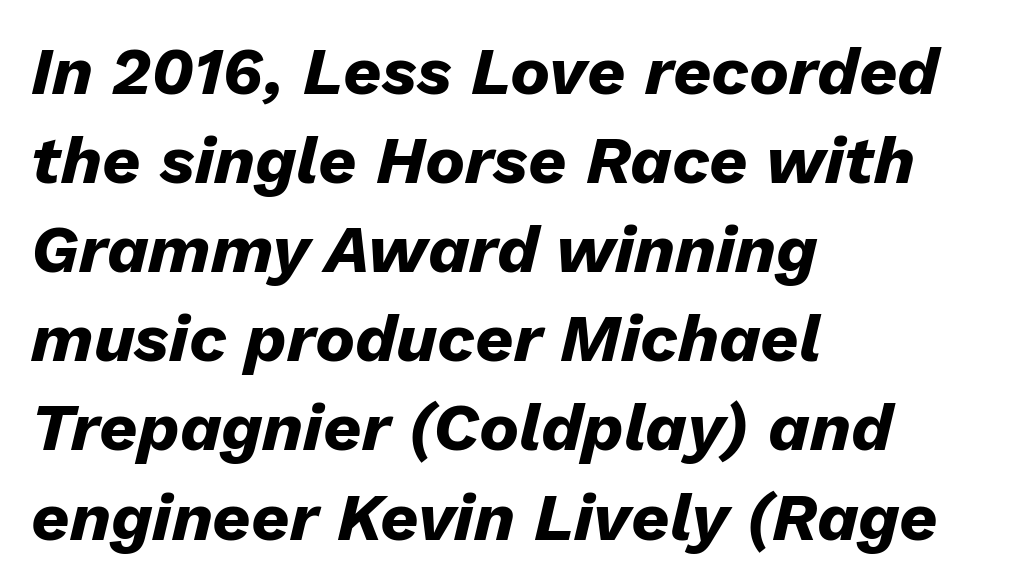
The image shows 67 px heavy type, italic (leaning right); set left-aligned, normal line spacing (1.33x), normal letter spacing, not underlined; low stroke contrast and a medium x-height.
